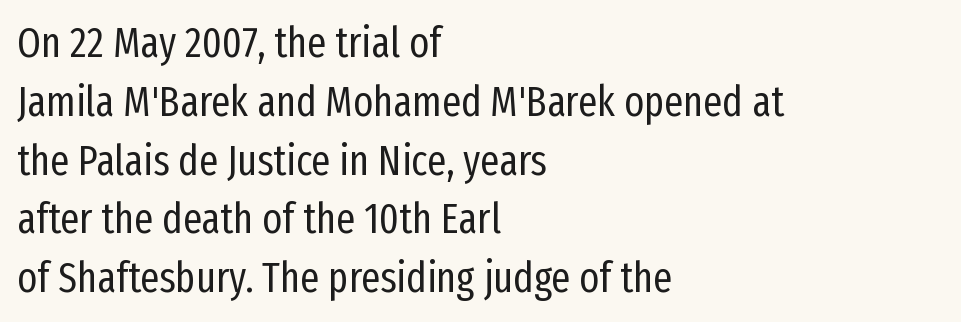
{"serif": "no", "italic": "no", "bold": "no", "weight": "regular", "width": "condensed", "stroke_contrast": "low", "x_height": "medium", "monospaced": "no", "underline": "no", "align": "left", "line_spacing": "normal", "line_spacing_ratio": 1.4, "letter_spacing": "normal", "letter_spacing_em": 0.0, "glyph_px": 42}
